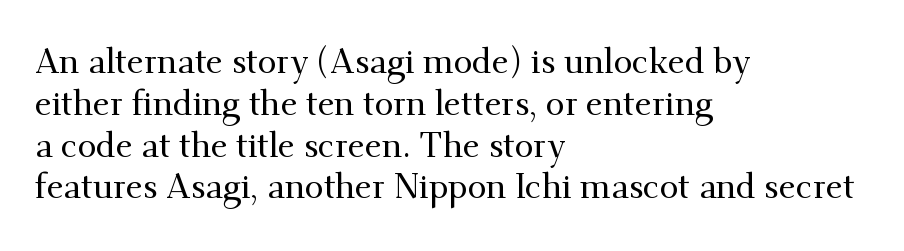
Q: Is the text italic (slanted)? A: No, it is upright.
Q: Is the typeface a serif or a sans-serif typeface? A: Serif.
Q: Is the text underlined? A: No.
Q: How is the paragraph aligned? A: Left-aligned.
Q: Is the spacing between letters normal or unusually wide? A: Normal.
Q: Width (condensed, normal, or wide)? A: Normal.
Q: Stroke contrast? A: Medium.
Q: x-height? A: Small.
Q: Monospaced? A: No.
